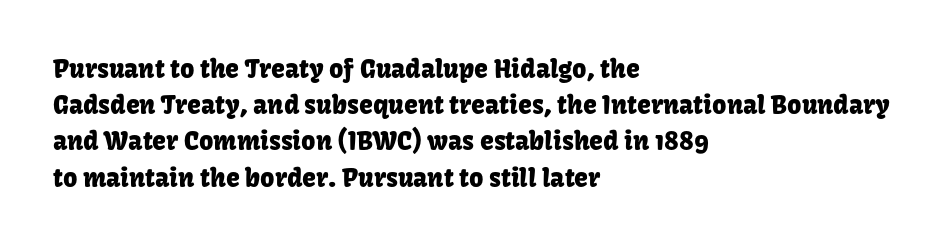
The image shows 25 px text type, upright; set left-aligned, normal line spacing (1.45x), normal letter spacing, not underlined.
